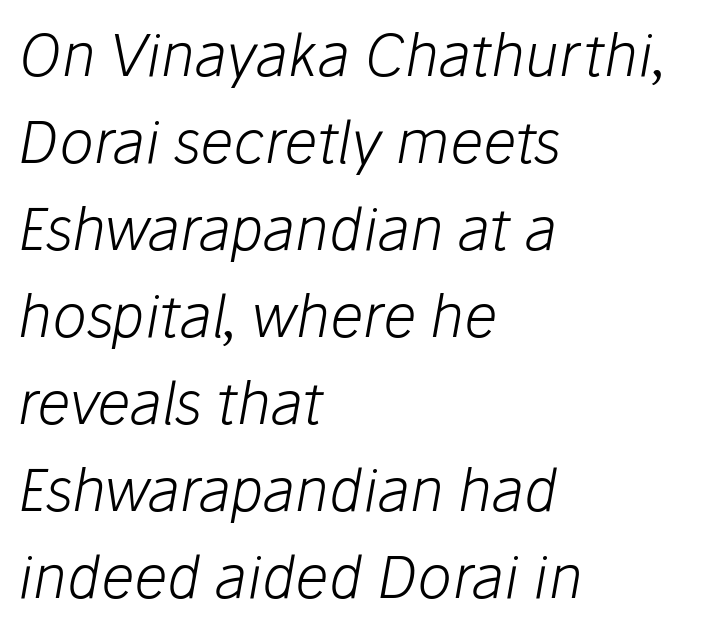
The image shows 58 px light type, italic (leaning right); set left-aligned, normal line spacing (1.5x), normal letter spacing, not underlined; low stroke contrast and a medium x-height.
